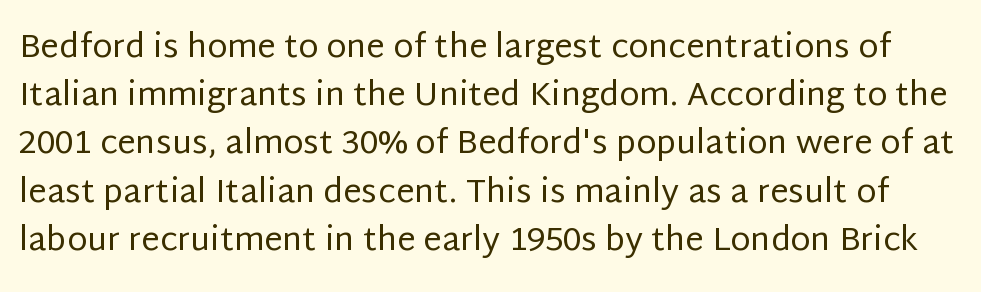
The image shows 33 px regular-weight sans-serif type, upright; set normal line spacing (1.46x), normal letter spacing, not underlined; low stroke contrast and a large x-height.
